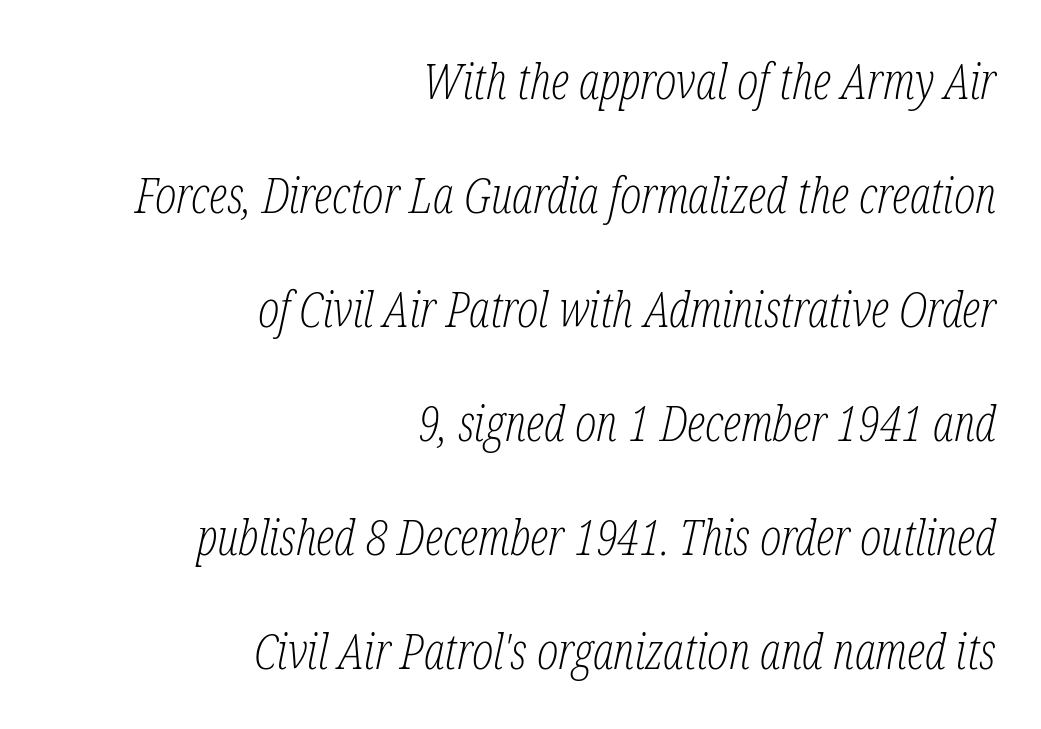
{"serif": "yes", "italic": "yes", "lean": "right", "slant_degrees": 12, "bold": "no", "weight": "light", "width": "condensed", "stroke_contrast": "low", "x_height": "medium", "monospaced": "no", "underline": "no", "align": "right", "line_spacing": "loose", "line_spacing_ratio": 2.28, "letter_spacing": "normal", "letter_spacing_em": 0.0, "glyph_px": 50}
